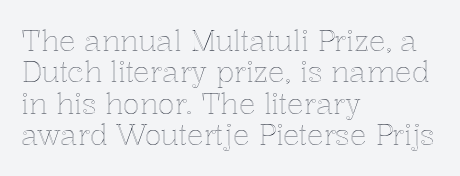
A student would call this left alignment; a typographer would say flush left, rag right. A bare baseline throughout the passage. The line texture is even and compact thanks to regular tracking. The space between consecutive lines is stingy. The letters stand straight up with perfectly vertical stems.
